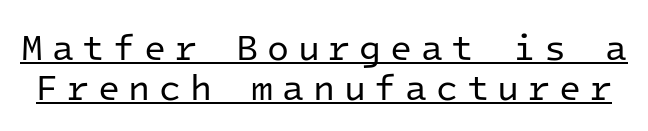
The image shows 36 px regular-weight sans-serif type, upright, monospaced; set tight line spacing (1.1x), unusually wide letter spacing (+0.24 em), underlined; low stroke contrast and a medium x-height.
